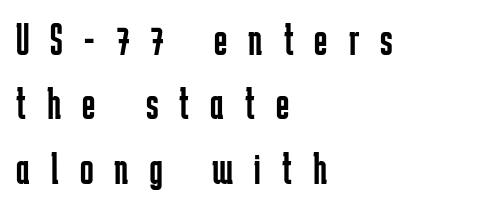
Each row of text sits above clean, open space. Reading down the column, the eye jumps a familiar distance to each next line. In terms of posture, this sample is upright. Unlike a traditional serif, this face leaves its strokes unadorned. On a weight scale, this lands at 450 or below. The rag falls on the right side of this text block.
